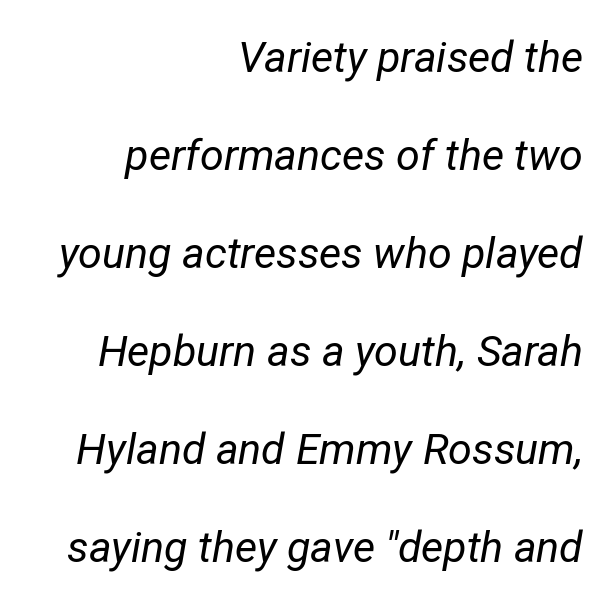
The image shows 43 px regular-weight, condensed type, italic (leaning right); set right-aligned, loose line spacing (2.28x), normal letter spacing, not underlined; low stroke contrast and a medium x-height.
